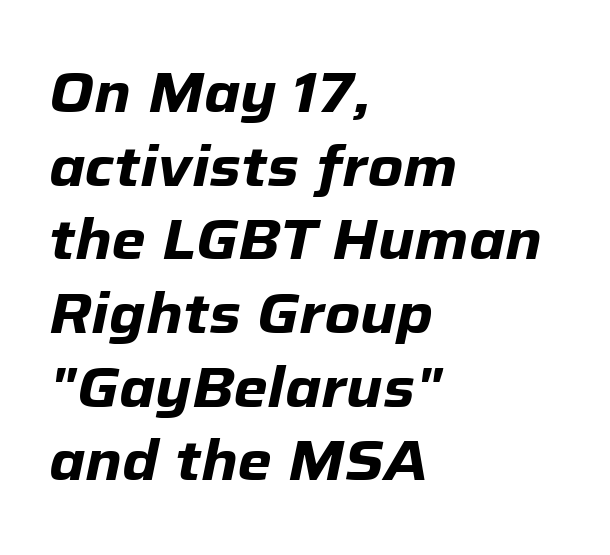
The image shows 55 px heavy type, italic (leaning right); set left-aligned, normal line spacing (1.34x), normal letter spacing, not underlined; low stroke contrast and a medium x-height.
